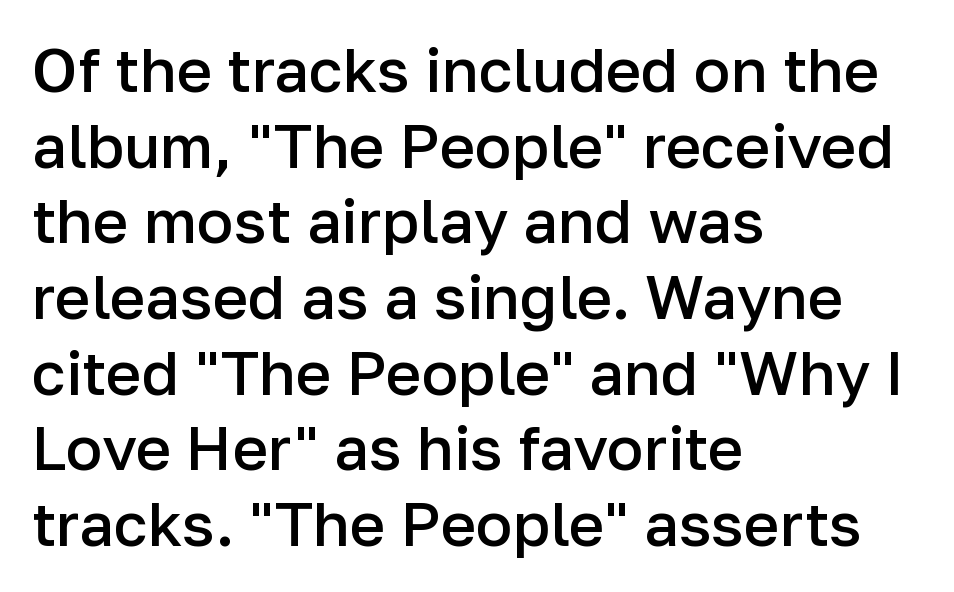
Firm but not heavy-handed strokes: this text is semibold. Compared with a centered layout, this one pins lines to the left instead. Spacing verdict: proportional, widths tailored to each character. No extra tracking has been applied to these lines. The axis of the letterforms is exactly vertical. Check under the words: just untouched page.
